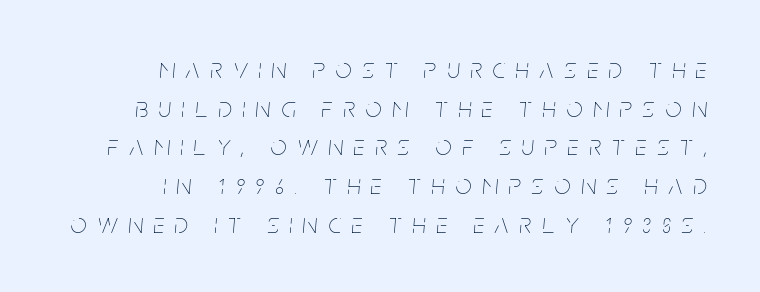
Compared with a flush-left layout, this one pins lines to the opposite, right side. The letterforms stand isolated, each surrounded by extra space. Observe the lean: these are italic letterforms. A normal amount of white space separates one row of letters from the next. The letters advance in unequal steps, a hallmark of proportional type. Stroke thickness stays within the range of a standard reading face or lighter.
